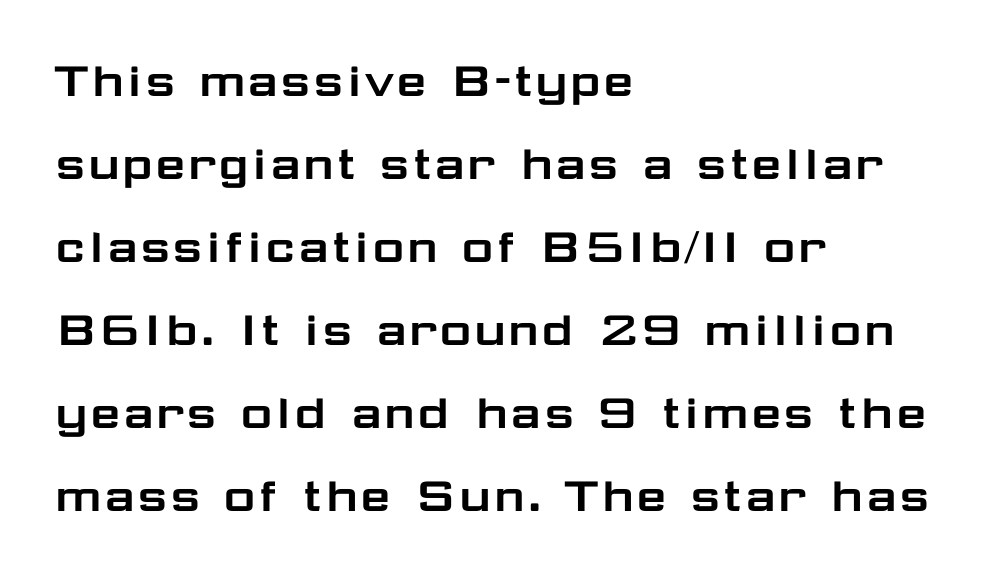
Q: Is the text italic (slanted)? A: No, it is upright.
Q: Is the typeface a serif or a sans-serif typeface? A: Sans-serif.
Q: Is the text underlined? A: No.
Q: How is the paragraph aligned? A: Left-aligned.
Q: Is the spacing between letters normal or unusually wide? A: Normal.
Q: Is the spacing between lines tight, normal or loose? A: Normal.
Q: Width (condensed, normal, or wide)? A: Wide.
Q: Stroke contrast? A: Low.
Q: x-height? A: Medium.
Q: Monospaced? A: No.
